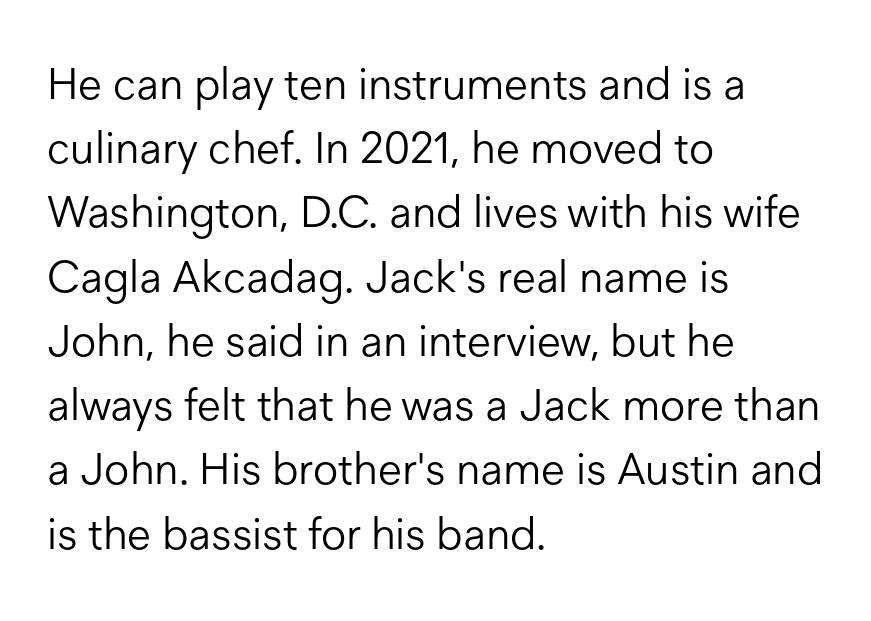
The rendering shows plain stroke endings on the letterforms — a sans-serif design. Character widths vary here, with narrow letters taking less room than wide ones. These lines keep a tight, regular rhythm from letter to letter. The font is comparable to plain body text, perhaps lighter.
